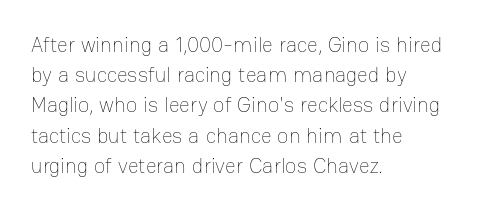
Q: Is the text bold? A: No.
Q: Is the text italic (slanted)? A: No, it is upright.
Q: Is the text underlined? A: No.
Q: How is the paragraph aligned? A: Left-aligned.
Q: Is the spacing between letters normal or unusually wide? A: Normal.
Q: Is the spacing between lines tight, normal or loose? A: Normal.
